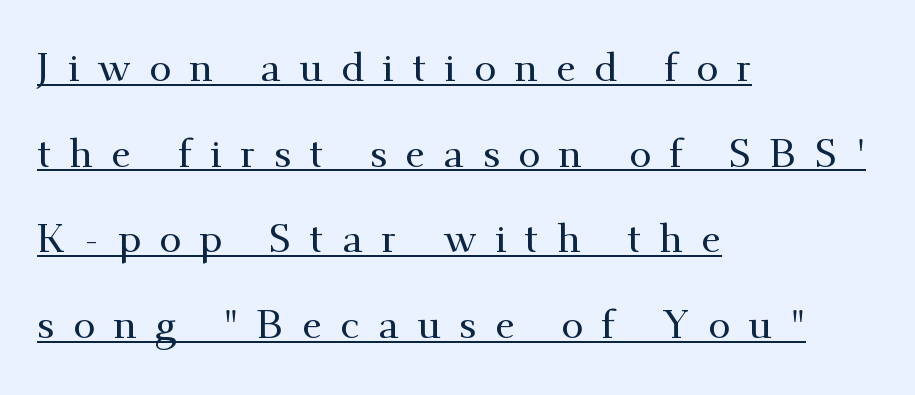
{"serif": "yes", "italic": "no", "width": "normal", "stroke_contrast": "medium", "x_height": "small", "monospaced": "no", "underline": "yes", "align": "left", "line_spacing": "loose", "line_spacing_ratio": 2.14, "letter_spacing": "wide", "letter_spacing_em": 0.46, "glyph_px": 40}
